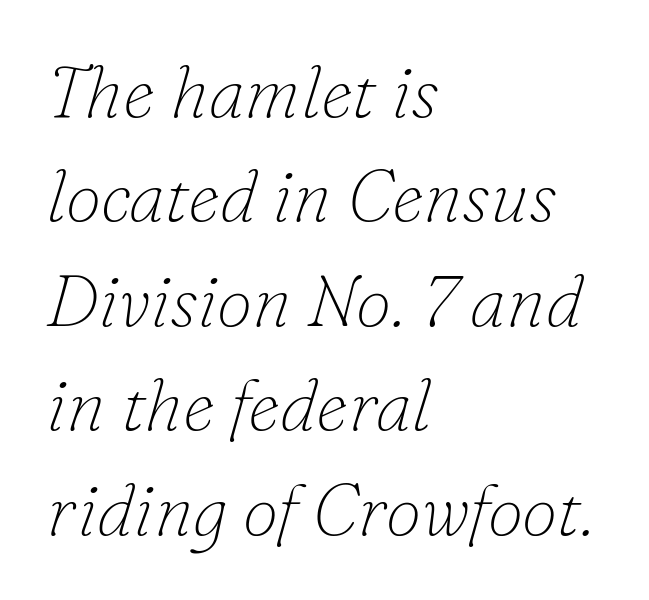
The letterforms sit at book weight or below. In terms of letterspacing, this is plain default setting. Honestly, the row spacing looks completely unremarkable. Plain, unruled lines of type.
